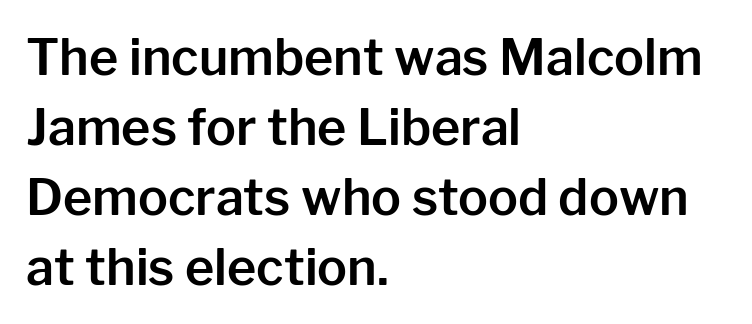
{"serif": "no", "italic": "no", "width": "normal", "stroke_contrast": "low", "x_height": "medium", "monospaced": "no", "underline": "no", "align": "left", "line_spacing": "normal", "line_spacing_ratio": 1.4, "letter_spacing": "normal", "letter_spacing_em": 0.0, "glyph_px": 50}
